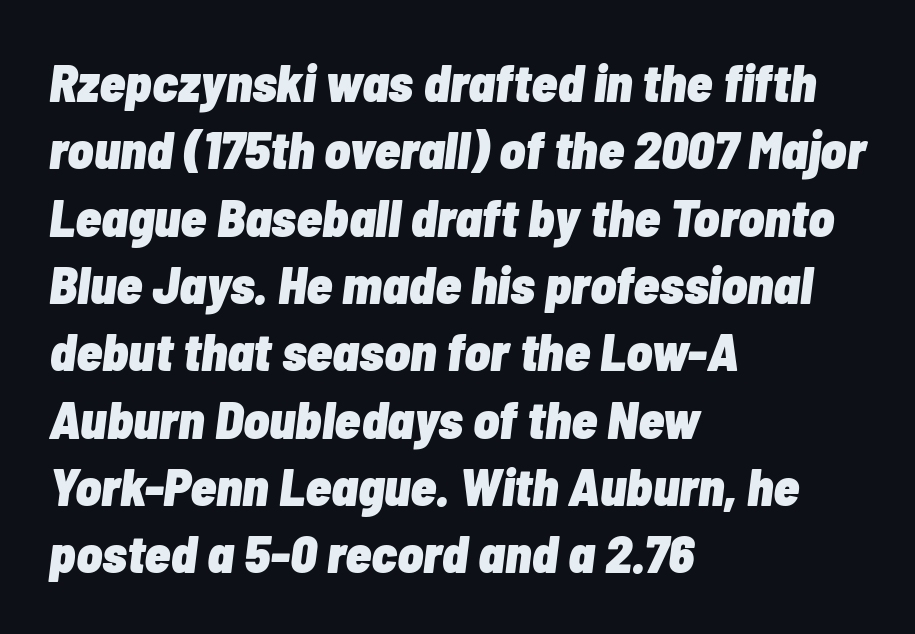
{"italic": "yes", "lean": "right", "slant_degrees": 7, "bold": "yes", "weight": "heavy", "width": "condensed", "stroke_contrast": "low", "x_height": "medium", "monospaced": "no", "underline": "no", "align": "left", "line_spacing": "normal", "line_spacing_ratio": 1.27, "letter_spacing": "normal", "letter_spacing_em": 0.0, "glyph_px": 53}
